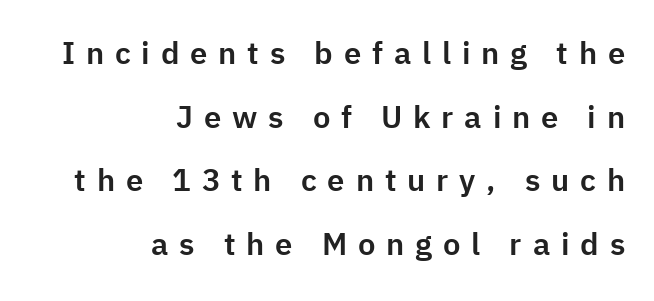
{"serif": "no", "italic": "no", "width": "normal", "stroke_contrast": "low", "x_height": "medium", "monospaced": "no", "underline": "no", "align": "right", "line_spacing": "loose", "line_spacing_ratio": 2.05, "letter_spacing": "wide", "letter_spacing_em": 0.35, "glyph_px": 31}
